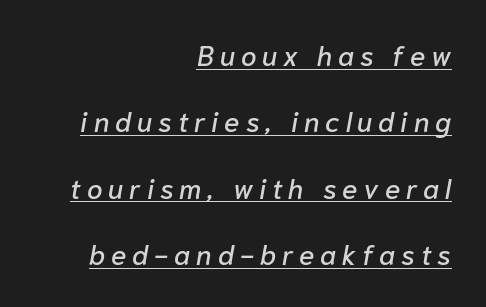
Q: Is the text italic (slanted)? A: Yes, it leans right by about 10 degrees.
Q: Is the text underlined? A: Yes.
Q: How is the paragraph aligned? A: Right-aligned.
Q: Is the spacing between letters normal or unusually wide? A: Unusually wide.
Q: Is the spacing between lines tight, normal or loose? A: Loose.
Q: Width (condensed, normal, or wide)? A: Normal.
Q: Stroke contrast? A: Low.
Q: x-height? A: Medium.
Q: Monospaced? A: No.
